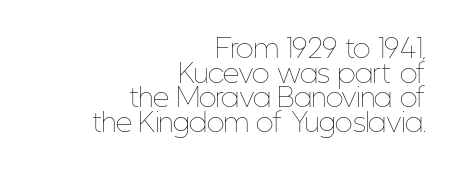
Does extra space separate the letters? No, they use regular spacing. This rendering uses right alignment, leaving the left contour irregular. Notice how the stems are strictly vertical — no italics here. Letters have the restrained weight of plain body copy at most. Lines of text with bare space underneath. One glance says dense: line gaps are narrower than usual.
